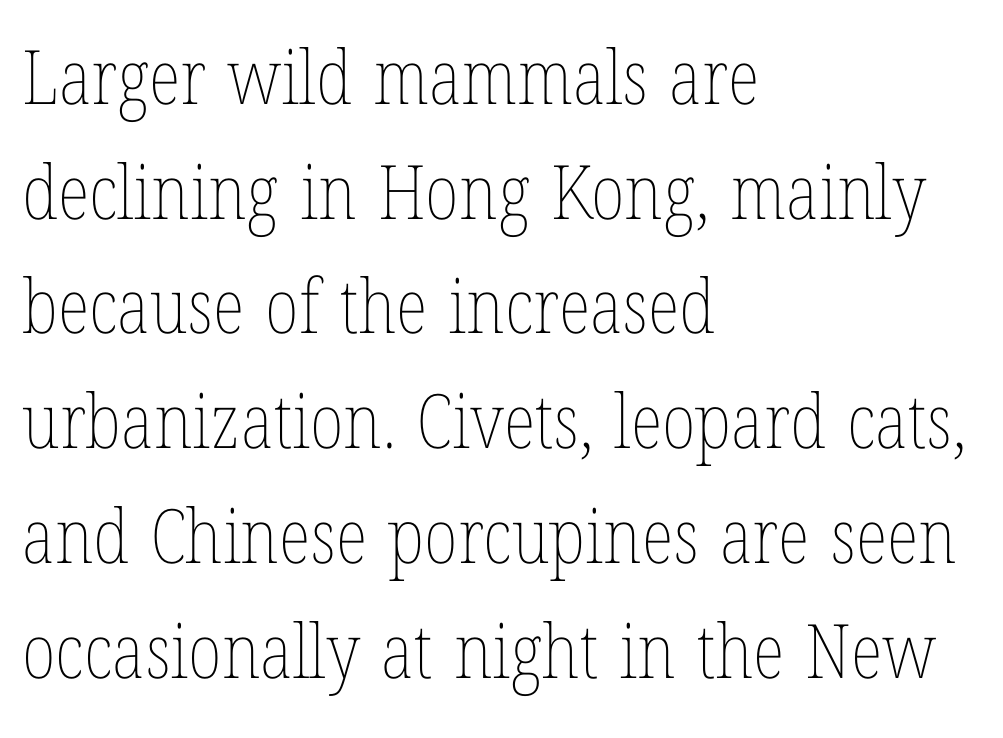
Q: Is the text bold? A: No.
Q: Is the text italic (slanted)? A: No, it is upright.
Q: Is the text underlined? A: No.
Q: How is the paragraph aligned? A: Left-aligned.
Q: Is the spacing between letters normal or unusually wide? A: Normal.
Q: Is the spacing between lines tight, normal or loose? A: Normal.
Q: Width (condensed, normal, or wide)? A: Condensed.
Q: Stroke contrast? A: Low.
Q: x-height? A: Medium.
Q: Monospaced? A: No.
